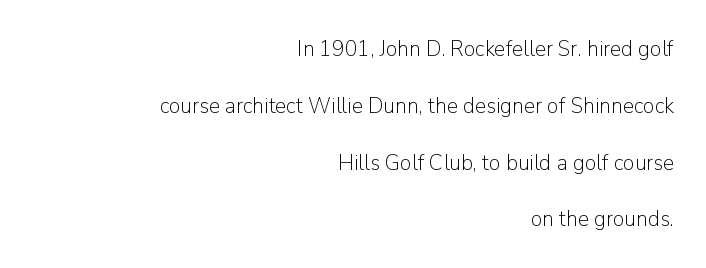
Q: Is the text bold? A: No.
Q: Is the text italic (slanted)? A: No, it is upright.
Q: Is the text underlined? A: No.
Q: How is the paragraph aligned? A: Right-aligned.
Q: Is the spacing between letters normal or unusually wide? A: Normal.
Q: Is the spacing between lines tight, normal or loose? A: Loose.
